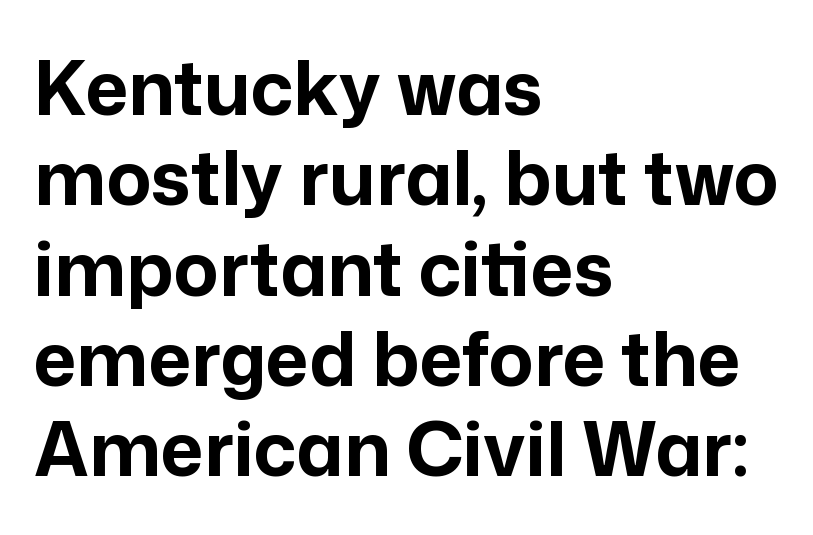
{"serif": "no", "italic": "no", "bold": "yes", "weight": "bold", "width": "normal", "stroke_contrast": "low", "x_height": "medium", "monospaced": "no", "underline": "no", "align": "left", "line_spacing_ratio": 1.22, "letter_spacing": "normal", "letter_spacing_em": 0.0, "glyph_px": 74}
